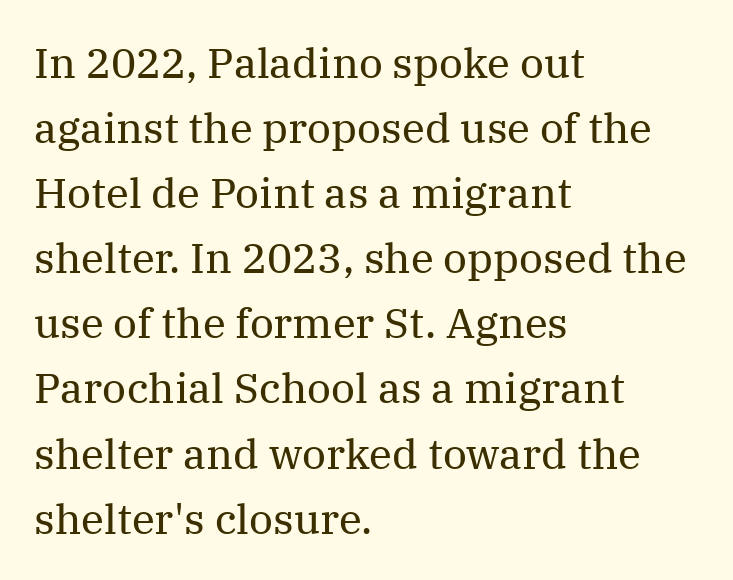
The image shows 42 px regular-weight serif type, upright; set left-aligned, normal line spacing (1.55x), normal letter spacing, not underlined; medium stroke contrast and a medium x-height.
